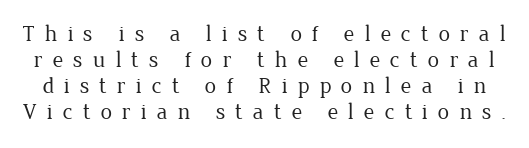
The image shows 23 px text type, upright; set tight line spacing (1.13x), unusually wide letter spacing (+0.43 em), not underlined.
